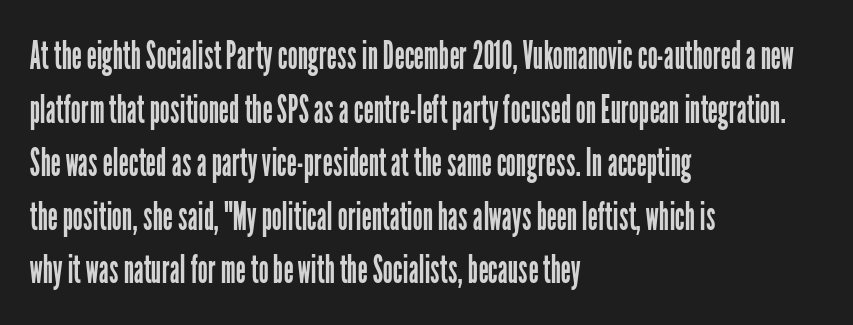
This block has exactly the height ordinary leading produces. Posture: upright roman. The designer went with a sans here, leaving each stem footless. These lines are rendered in a variable-pitch font. There is no visible air inserted between adjacent glyphs.
